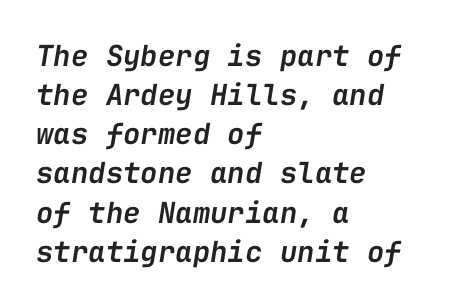
{"italic": "yes", "lean": "right", "slant_degrees": 9, "bold": "semi", "weight": "semibold", "width": "normal", "stroke_contrast": "low", "x_height": "medium", "monospaced": "yes", "underline": "no", "align": "left", "line_spacing": "normal", "line_spacing_ratio": 1.35, "letter_spacing": "normal", "letter_spacing_em": 0.0, "glyph_px": 29}
